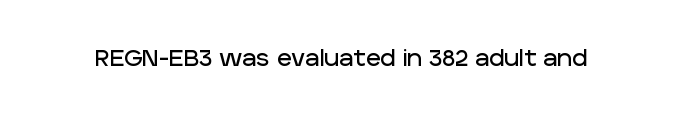
Q: Is the text italic (slanted)? A: No, it is upright.
Q: Is the text underlined? A: No.
Q: Is the spacing between letters normal or unusually wide? A: Normal.
